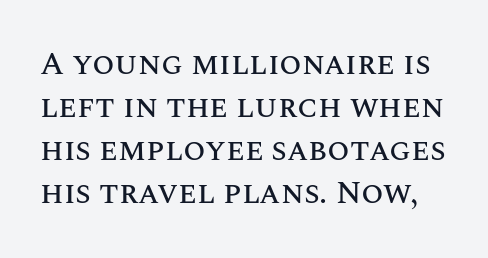
The image shows 32 px text type, upright; set normal line spacing (1.34x), normal letter spacing, not underlined; medium stroke contrast and a large x-height.
